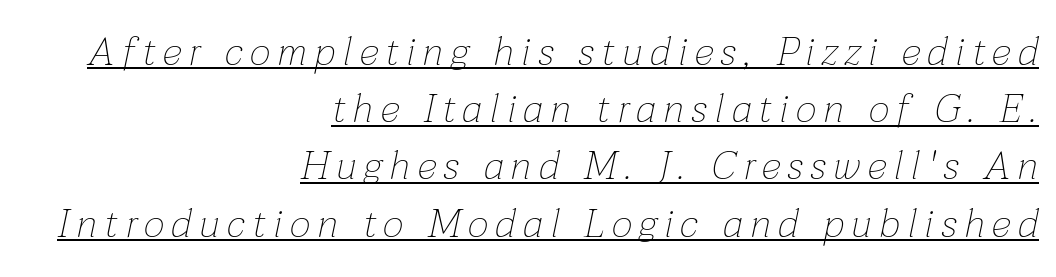
Q: Is the text bold? A: No.
Q: Is the text italic (slanted)? A: Yes, it leans right by about 12 degrees.
Q: Is the text underlined? A: Yes.
Q: How is the paragraph aligned? A: Right-aligned.
Q: Is the spacing between lines tight, normal or loose? A: Normal.
Q: Width (condensed, normal, or wide)? A: Normal.
Q: Stroke contrast? A: Low.
Q: x-height? A: Medium.
Q: Monospaced? A: No.
